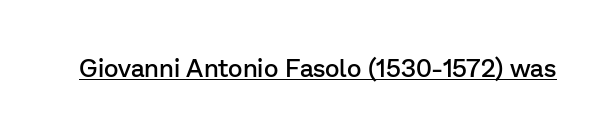
The image shows 25 px text type, upright; set normal letter spacing, underlined.
